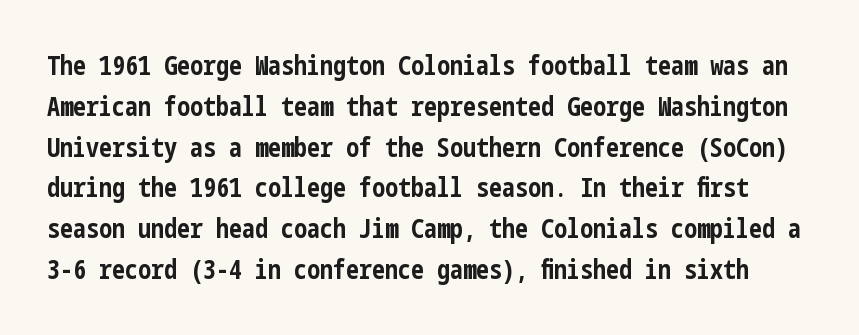
The lettering holds an erect, upright posture throughout. The passage shown stacks its lines at a standard gap. Tracking value appears to be zero — textbook default spacing. Compared with an ordinary text face, these strokes are far heavier — a full bold. Honestly, there is no underline to notice here at all.
